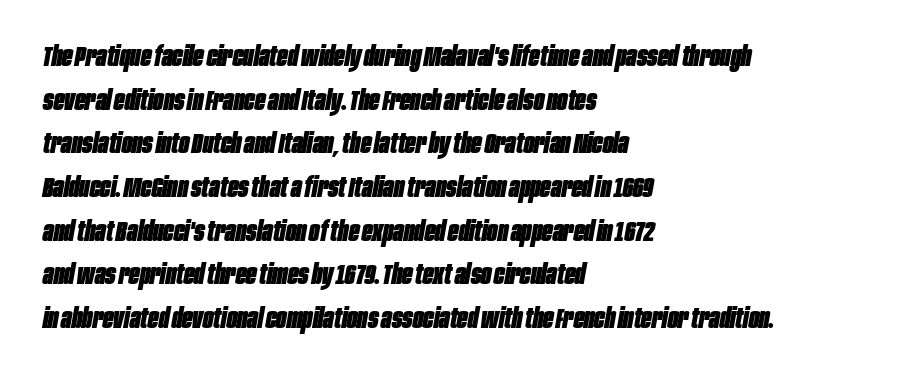
Compared with typical body copy, the letter spacing here is the same. Type without underlining. Casual observation: everything's shoved over to the left. One glance says typical: line gaps are just what's usual. An italicized treatment has been applied to the whole sample.
